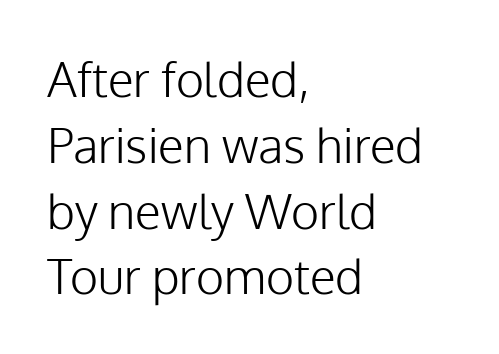
Q: Is the text bold? A: No.
Q: Is the text italic (slanted)? A: No, it is upright.
Q: Is the typeface a serif or a sans-serif typeface? A: Sans-serif.
Q: Is the text underlined? A: No.
Q: How is the paragraph aligned? A: Left-aligned.
Q: Is the spacing between letters normal or unusually wide? A: Normal.
Q: Is the spacing between lines tight, normal or loose? A: Normal.
Q: Width (condensed, normal, or wide)? A: Normal.
Q: Stroke contrast? A: Low.
Q: x-height? A: Medium.
Q: Monospaced? A: No.
